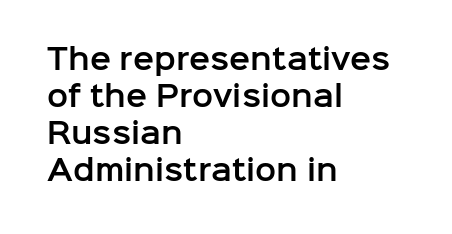
The setting favours the left margin, as ordinary paragraphs usually do. Note the varied advance widths — an 'i' is clearly narrower than an 'm'. It's the straight-up-and-down kind of type. These lines sit exactly where default settings would place them.
